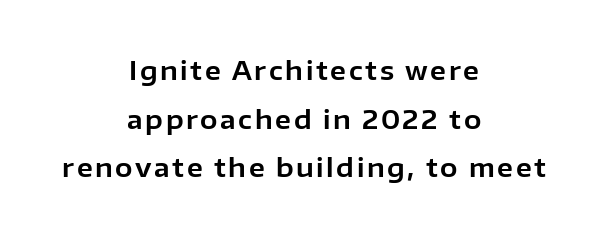
The image shows 26 px text type, upright; set centered, line spacing 1.87x, not underlined.
